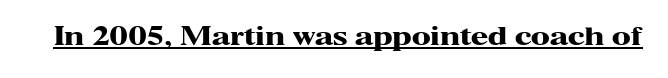
The image shows 25 px bold type, upright; set normal letter spacing, underlined.
